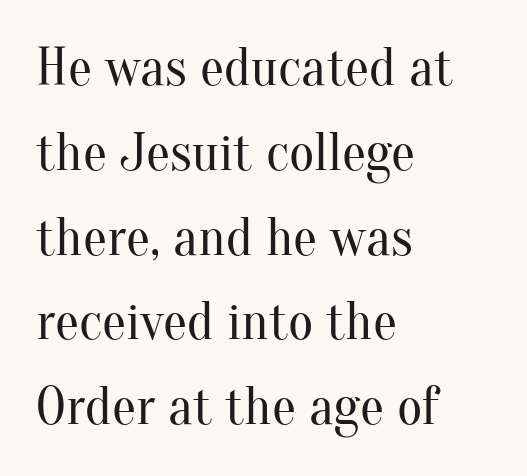
{"serif": "yes", "italic": "no", "bold": "no", "weight": "regular", "width": "normal", "stroke_contrast": "medium", "x_height": "small", "monospaced": "no", "underline": "no", "align": "left", "line_spacing": "normal", "line_spacing_ratio": 1.57, "letter_spacing": "normal", "letter_spacing_em": 0.0, "glyph_px": 54}
